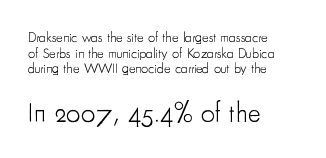
{"italic": "no", "bold": "no", "underline": "no", "align": "left", "line_spacing": "tight", "line_spacing_ratio": 1.11, "letter_spacing": "normal", "letter_spacing_em": 0.0, "larger_block": "second", "size_ratio": 1.93, "glyph_px": 27}
